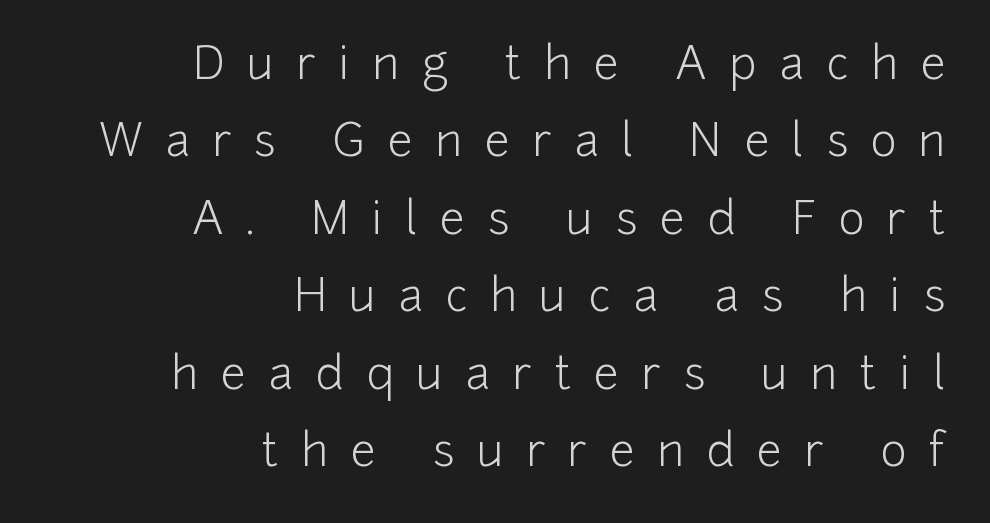
Honestly, there is no underline to notice here at all. Note the varied advance widths — an 'i' is clearly narrower than an 'm'. Check where the strokes stop: nothing finishes them off — pure sans. The font's upright variant was chosen for this text.
